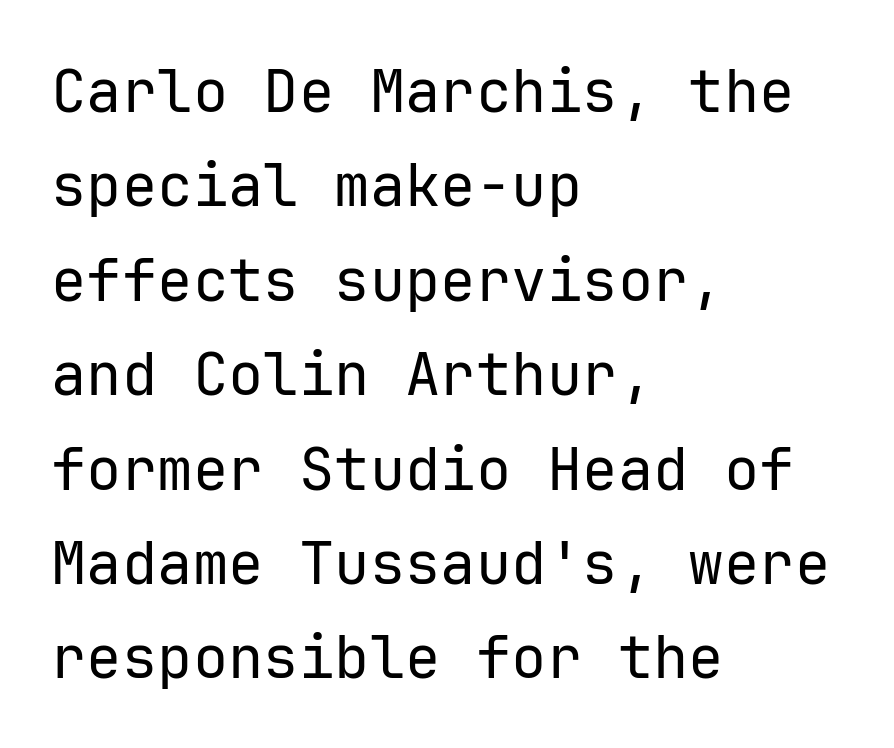
{"serif": "no", "italic": "no", "bold": "no", "weight": "regular", "width": "normal", "stroke_contrast": "low", "x_height": "medium", "monospaced": "yes", "underline": "no", "align": "left", "line_spacing": "normal", "line_spacing_ratio": 1.6, "letter_spacing": "normal", "letter_spacing_em": 0.0, "glyph_px": 59}
